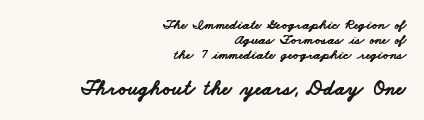
{"bold": "yes", "underline": "no", "align": "right", "line_spacing": "tight", "line_spacing_ratio": 1.07, "letter_spacing": "normal", "letter_spacing_em": 0.0, "larger_block": "second", "size_ratio": 1.5, "glyph_px": 21}
